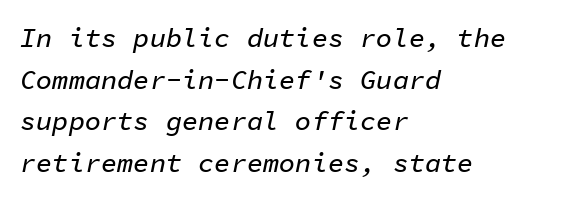
Beneath every word, the page is bare. The typesetter chose a ragged-right arrangement here. It's the slanting kind of type. Students, note that the glyphs here touch the page at normal intervals. This block has exactly the height ordinary leading produces.
